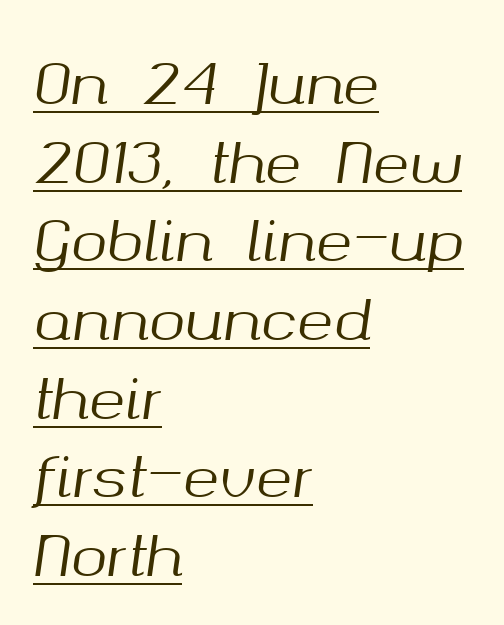
{"italic": "yes", "lean": "right", "slant_degrees": 8, "width": "normal", "stroke_contrast": "medium", "x_height": "medium", "monospaced": "no", "underline": "yes", "align": "left", "line_spacing": "normal", "line_spacing_ratio": 1.43, "letter_spacing": "normal", "letter_spacing_em": 0.0, "glyph_px": 55}
